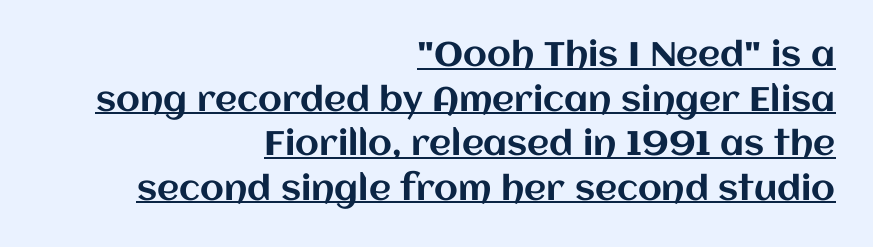
The rendered words wear a rule along their underside. These lines were composed using upright roman letters. The ragged edge is on the left, which tells us the setting is flush right. This sample has the flowing, uneven cadence of proportional lettering. Glyph-to-glyph distance matches everyday printed text. Honestly, the row spacing looks completely unremarkable.
